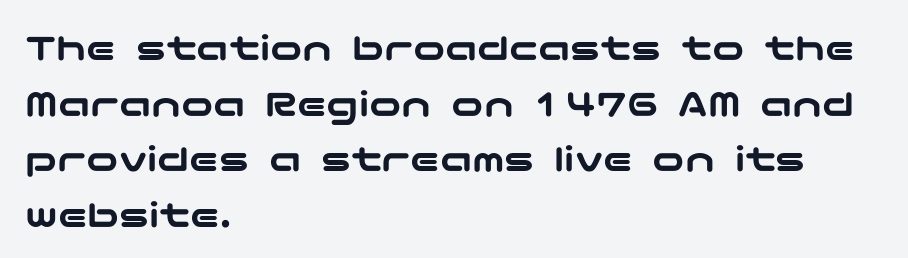
Q: Is the text italic (slanted)? A: No, it is upright.
Q: Is the typeface a serif or a sans-serif typeface? A: Sans-serif.
Q: Is the text underlined? A: No.
Q: How is the paragraph aligned? A: Left-aligned.
Q: Is the spacing between letters normal or unusually wide? A: Normal.
Q: Is the spacing between lines tight, normal or loose? A: Normal.
Q: Width (condensed, normal, or wide)? A: Wide.
Q: Stroke contrast? A: Low.
Q: x-height? A: Medium.
